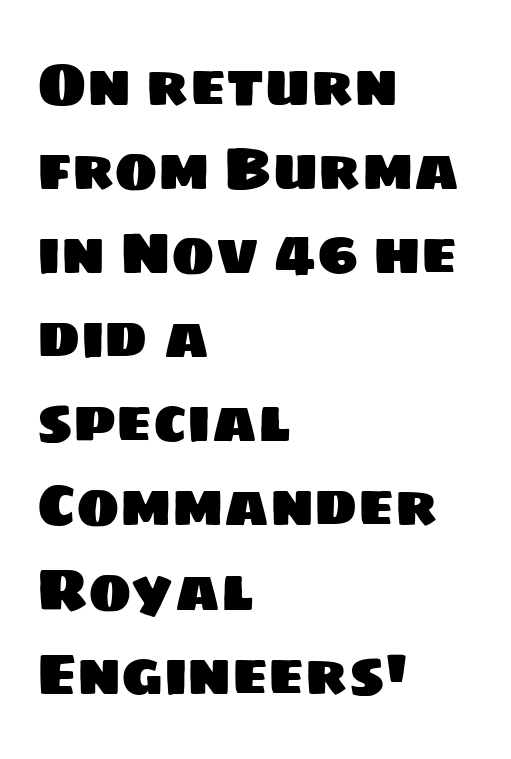
The image shows 58 px sans-serif type; set left-aligned, normal line spacing (1.45x), normal letter spacing, not underlined; low stroke contrast and a large x-height.
